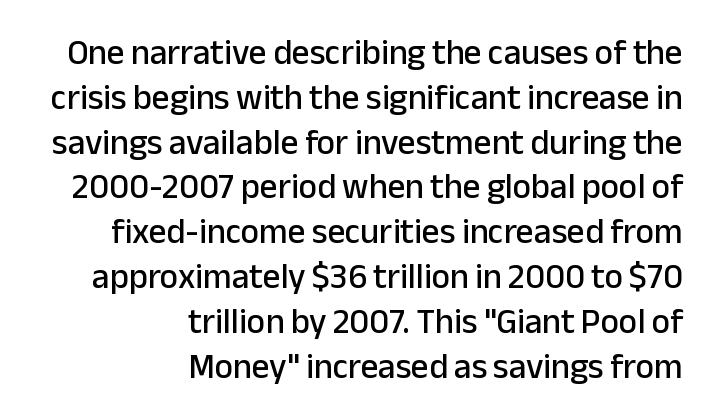
{"serif": "no", "italic": "no", "width": "normal", "stroke_contrast": "low", "x_height": "medium", "monospaced": "no", "underline": "no", "align": "right", "line_spacing": "normal", "line_spacing_ratio": 1.28, "letter_spacing": "normal", "letter_spacing_em": 0.0, "glyph_px": 35}
